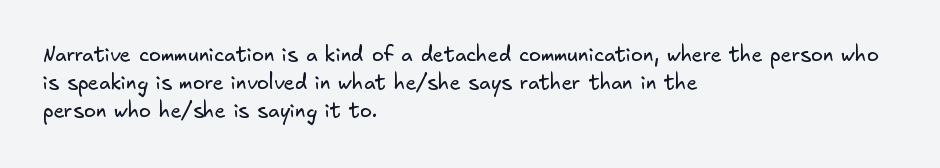
Q: Is the text bold? A: No.
Q: Is the text underlined? A: No.
Q: How is the paragraph aligned? A: Left-aligned.
Q: Is the spacing between letters normal or unusually wide? A: Normal.
Q: Is the spacing between lines tight, normal or loose? A: Normal.
